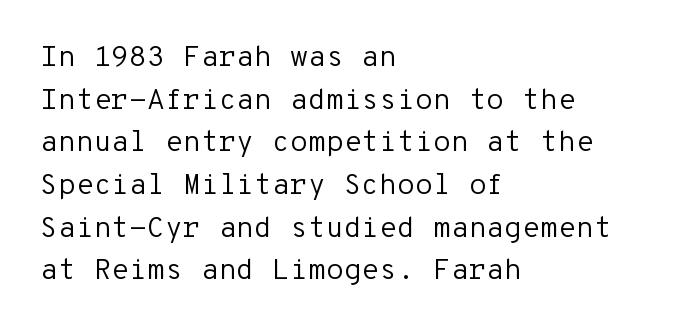
Q: Is the text bold? A: No.
Q: Is the text italic (slanted)? A: No, it is upright.
Q: Is the typeface a serif or a sans-serif typeface? A: Sans-serif.
Q: Is the text underlined? A: No.
Q: How is the paragraph aligned? A: Left-aligned.
Q: Is the spacing between letters normal or unusually wide? A: Normal.
Q: Is the spacing between lines tight, normal or loose? A: Normal.
Q: Width (condensed, normal, or wide)? A: Normal.
Q: Stroke contrast? A: Low.
Q: x-height? A: Medium.
Q: Monospaced? A: Yes.
